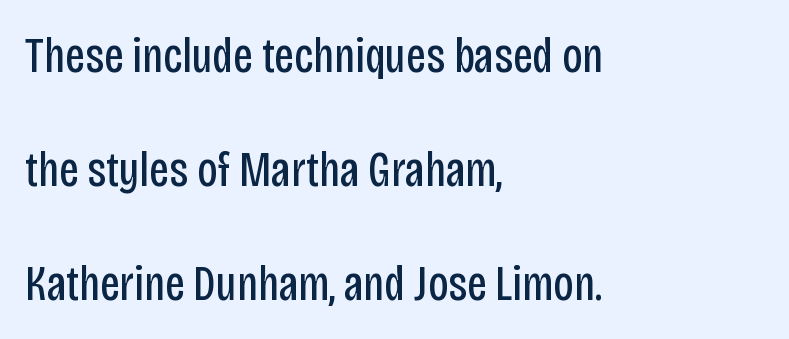
Q: Is the text bold? A: No.
Q: Is the text italic (slanted)? A: No, it is upright.
Q: Is the typeface a serif or a sans-serif typeface? A: Sans-serif.
Q: Is the text underlined? A: No.
Q: How is the paragraph aligned? A: Left-aligned.
Q: Is the spacing between letters normal or unusually wide? A: Normal.
Q: Is the spacing between lines tight, normal or loose? A: Loose.
Q: Width (condensed, normal, or wide)? A: Condensed.
Q: Stroke contrast? A: Low.
Q: x-height? A: Large.
Q: Monospaced? A: No.
